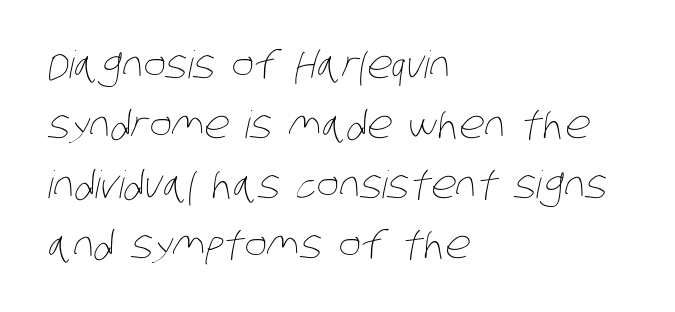
Q: Is the text bold? A: No.
Q: Is the text underlined? A: No.
Q: How is the paragraph aligned? A: Left-aligned.
Q: Is the spacing between letters normal or unusually wide? A: Normal.
Q: Is the spacing between lines tight, normal or loose? A: Normal.
Q: Width (condensed, normal, or wide)? A: Condensed.
Q: Stroke contrast? A: Low.
Q: x-height? A: Large.
Q: Monospaced? A: No.
